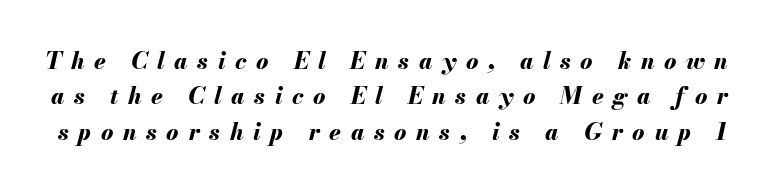
{"italic": "yes", "lean": "right", "slant_degrees": 13, "bold": "yes", "underline": "no", "line_spacing": "normal", "line_spacing_ratio": 1.54, "letter_spacing": "wide", "letter_spacing_em": 0.42, "glyph_px": 23}
